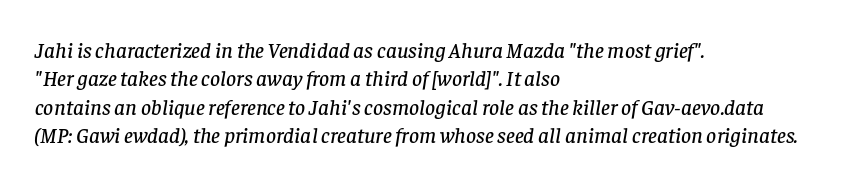
Q: Is the text italic (slanted)? A: Yes, it leans right by about 8 degrees.
Q: Is the text underlined? A: No.
Q: How is the paragraph aligned? A: Left-aligned.
Q: Is the spacing between letters normal or unusually wide? A: Normal.
Q: Is the spacing between lines tight, normal or loose? A: Normal.
